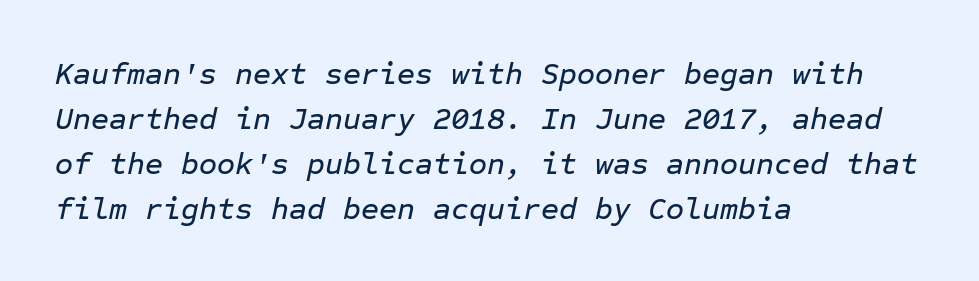
{"italic": "yes", "lean": "right", "slant_degrees": 12, "width": "normal", "stroke_contrast": "low", "x_height": "medium", "monospaced": "yes", "underline": "no", "align": "left", "line_spacing": "normal", "line_spacing_ratio": 1.45, "letter_spacing": "normal", "letter_spacing_em": 0.0, "glyph_px": 31}
